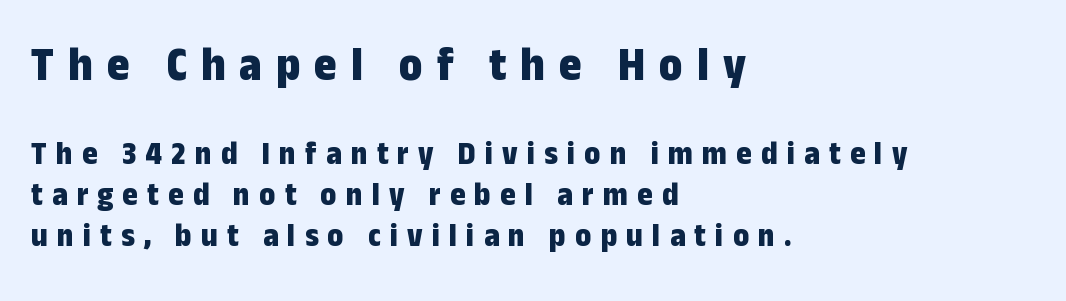
Q: Is the text bold? A: Yes.
Q: Is the text italic (slanted)? A: No, it is upright.
Q: Is the typeface a serif or a sans-serif typeface? A: Sans-serif.
Q: Is the text underlined? A: No.
Q: How is the paragraph aligned? A: Left-aligned.
Q: Is the spacing between letters normal or unusually wide? A: Unusually wide.
Q: Which block of text is set in a larger size, the first (top) or the second (bottom)? A: The first (top) one.
Q: Width (condensed, normal, or wide)? A: Condensed.
Q: Stroke contrast? A: Low.
Q: x-height? A: Medium.
Q: Monospaced? A: No.
